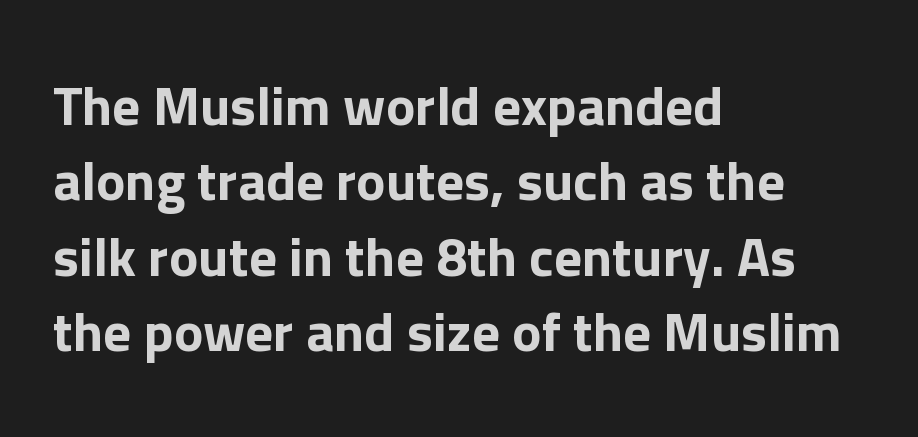
Is this a fixed-width face? No — the glyphs have proportional, varying widths. The gap between lines stays unmarked. Nobody touched the tracking dial on this one. The characters display no serif detailing; their extremities are plain. Every stem runs plumb, perpendicular to the baseline.
